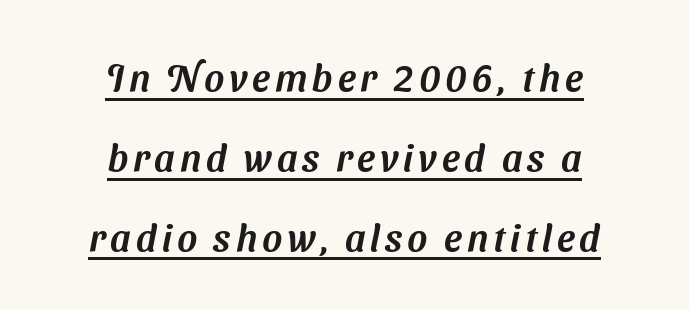
{"serif": "no", "width": "normal", "stroke_contrast": "medium", "x_height": "medium", "monospaced": "no", "underline": "yes", "align": "center", "line_spacing": "loose", "line_spacing_ratio": 2.1, "glyph_px": 38}
